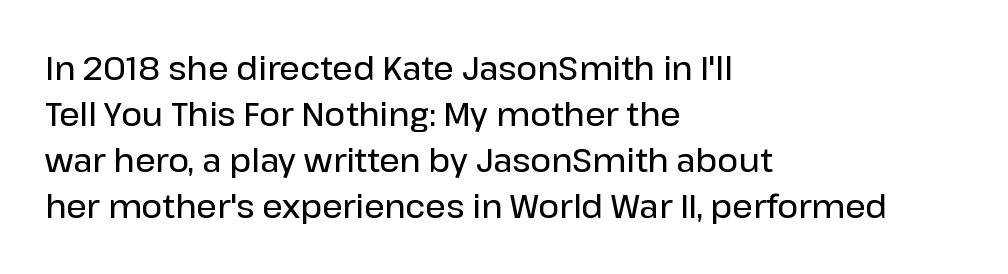
Q: Is the text bold? A: Semi-bold.
Q: Is the text italic (slanted)? A: No, it is upright.
Q: Is the typeface a serif or a sans-serif typeface? A: Sans-serif.
Q: Is the text underlined? A: No.
Q: How is the paragraph aligned? A: Left-aligned.
Q: Is the spacing between letters normal or unusually wide? A: Normal.
Q: Is the spacing between lines tight, normal or loose? A: Normal.
Q: Width (condensed, normal, or wide)? A: Normal.
Q: Stroke contrast? A: Low.
Q: x-height? A: Medium.
Q: Monospaced? A: No.
